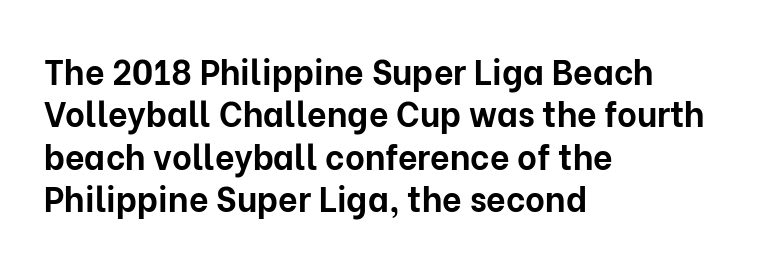
Q: Is the text bold? A: Yes.
Q: Is the text italic (slanted)? A: No, it is upright.
Q: Is the typeface a serif or a sans-serif typeface? A: Sans-serif.
Q: Is the text underlined? A: No.
Q: How is the paragraph aligned? A: Left-aligned.
Q: Is the spacing between letters normal or unusually wide? A: Normal.
Q: Is the spacing between lines tight, normal or loose? A: Normal.
Q: Width (condensed, normal, or wide)? A: Normal.
Q: Stroke contrast? A: Low.
Q: x-height? A: Medium.
Q: Monospaced? A: No.
